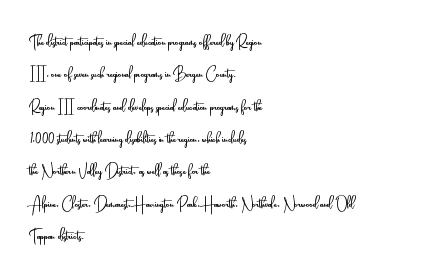
Words float on clear page, feet unadorned. Letters have the restrained weight of plain body copy at most. Horizontal alignment here is leftward, the default for most running prose. Whoever set this chose a conventional vertical rhythm.
